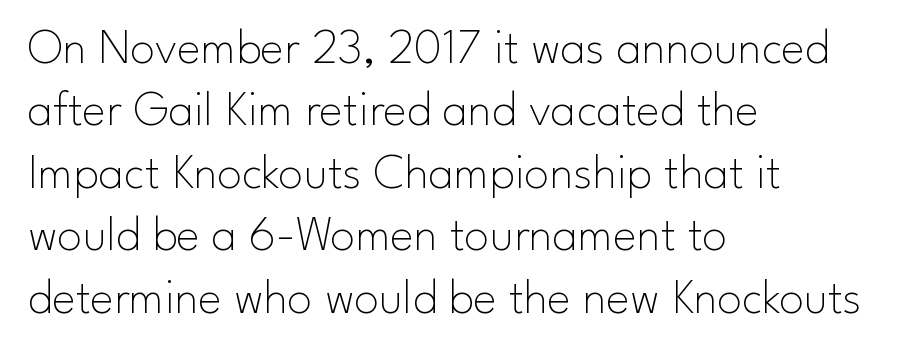
{"serif": "no", "italic": "no", "bold": "no", "weight": "thin", "width": "normal", "stroke_contrast": "low", "x_height": "small", "monospaced": "no", "underline": "no", "align": "left", "line_spacing": "normal", "line_spacing_ratio": 1.25, "letter_spacing": "normal", "letter_spacing_em": 0.0, "glyph_px": 50}
